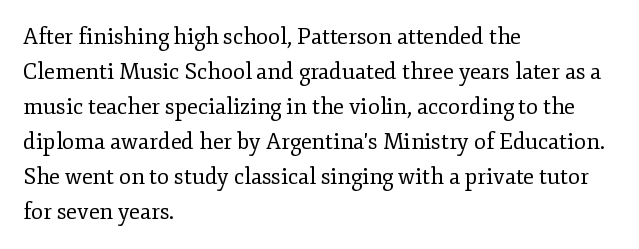
The image shows 22 px text type, upright; set left-aligned, normal line spacing (1.59x), normal letter spacing, not underlined.
